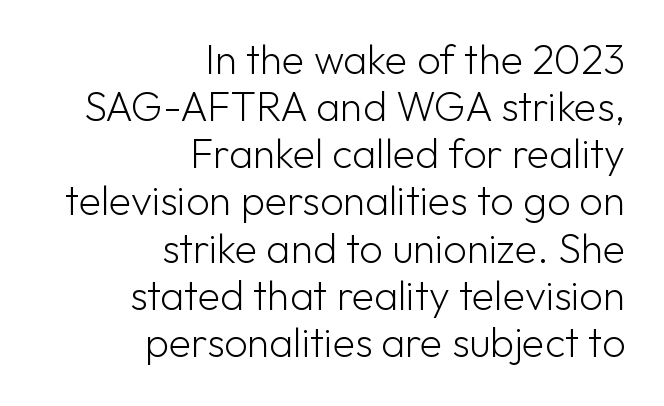
{"serif": "no", "italic": "no", "bold": "no", "weight": "light", "width": "normal", "stroke_contrast": "low", "x_height": "medium", "monospaced": "no", "underline": "no", "align": "right", "line_spacing": "tight", "line_spacing_ratio": 1.15, "letter_spacing": "normal", "letter_spacing_em": 0.0, "glyph_px": 41}
